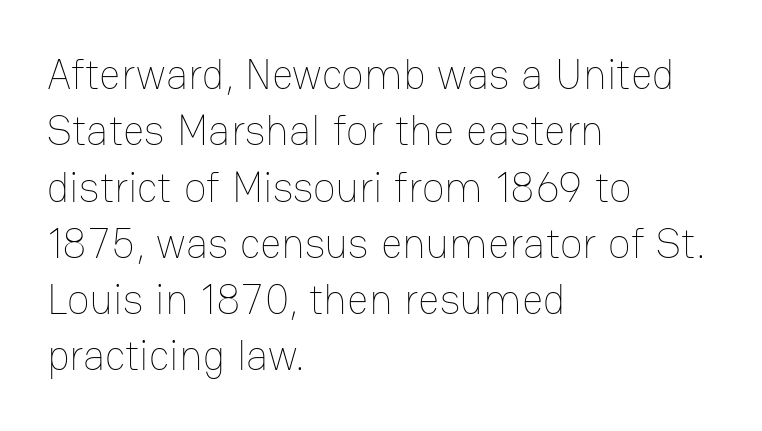
The image shows 42 px thin type, upright; set left-aligned, normal line spacing (1.34x), normal letter spacing, not underlined; low stroke contrast and a medium x-height.
